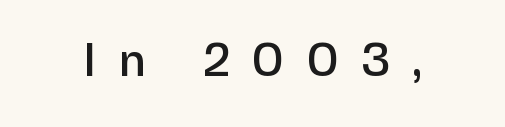
{"serif": "no", "italic": "no", "width": "normal", "stroke_contrast": "low", "x_height": "medium", "monospaced": "no", "underline": "no", "letter_spacing": "wide", "letter_spacing_em": 0.48, "glyph_px": 46}
